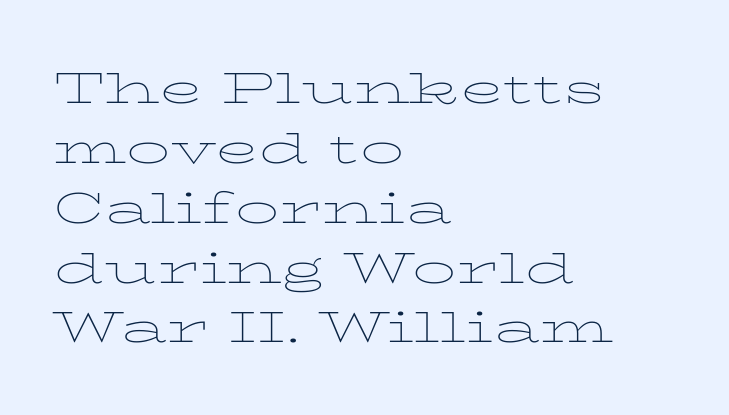
{"serif": "yes", "italic": "no", "bold": "no", "weight": "thin", "width": "wide", "stroke_contrast": "low", "x_height": "medium", "monospaced": "no", "underline": "no", "align": "left", "line_spacing": "normal", "line_spacing_ratio": 1.36, "letter_spacing": "normal", "letter_spacing_em": 0.0, "glyph_px": 44}
